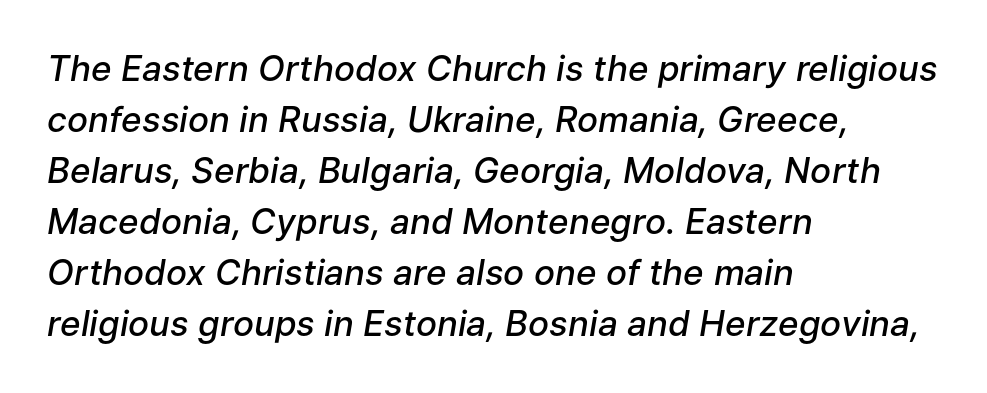
Honestly, there is no underline to notice here at all. What weight is shown? A semibold, between regular and bold. The letters advance in unequal steps, a hallmark of proportional type. Honestly, the row spacing looks completely unremarkable. The horizontal fit of the characters is conventional and even. Each line starts at the same left margin while the right side varies.
